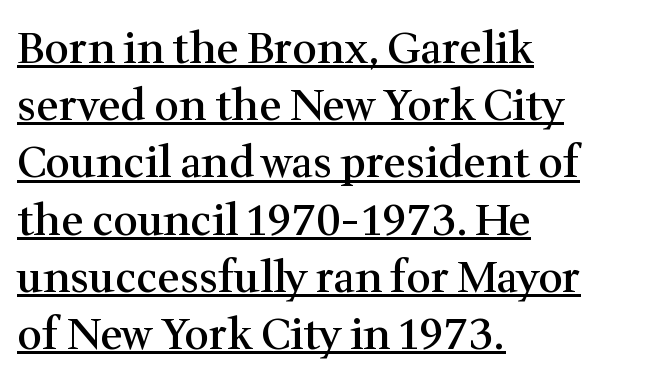
Weight check: semibold — heavier than regular, not quite bold. The passage shown is typed in a proportional face where columns would drift. Notice how the passage keeps a crisp vertical edge on the left only. The rows are spaced the way most documents space them. Caption: standard tracking, unaltered. Posture: vertical.
